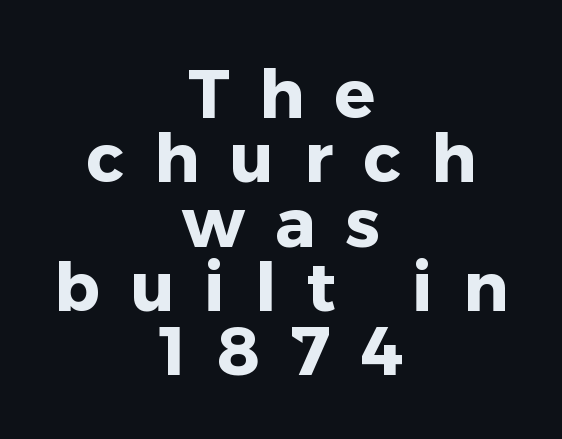
Glance below the letters and you will spot only blank space. Notice how thick the strokes are: this is what a full bold looks like. These lines huddle together more closely than default settings would place them. These lines are rendered in a variable-pitch font.
